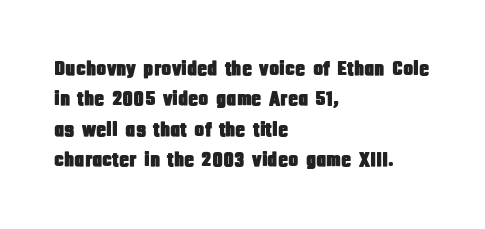
The image shows 21 px text type, upright; set left-aligned, normal line spacing (1.45x), normal letter spacing, not underlined.
